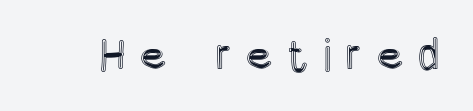
{"italic": "no", "width": "condensed", "x_height": "large", "monospaced": "no", "underline": "no", "letter_spacing": "wide", "letter_spacing_em": 0.3, "glyph_px": 45}
